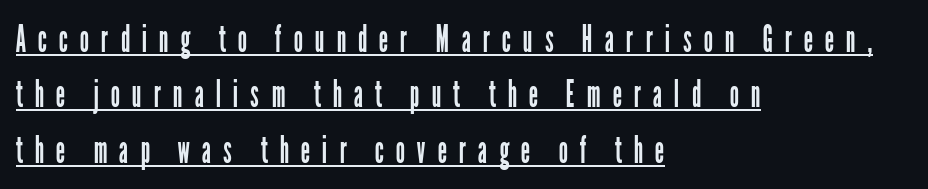
The image shows 37 px regular-weight, condensed sans-serif type, upright; set left-aligned, normal line spacing (1.5x), unusually wide letter spacing (+0.32 em), underlined; low stroke contrast and a medium x-height.
